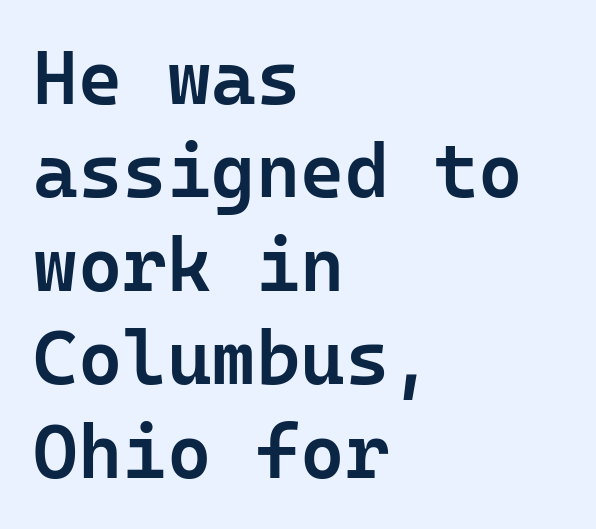
Every stem runs plumb, perpendicular to the baseline. Is the letter spacing exaggerated? No — it looks like the ordinary default. Looks like terminal output: every glyph gets an equal slot. Firm but not heavy-handed strokes: this text is semibold. These lines are set flush left with a ragged right edge. What kind of face is this? One without serifs — a sans.
